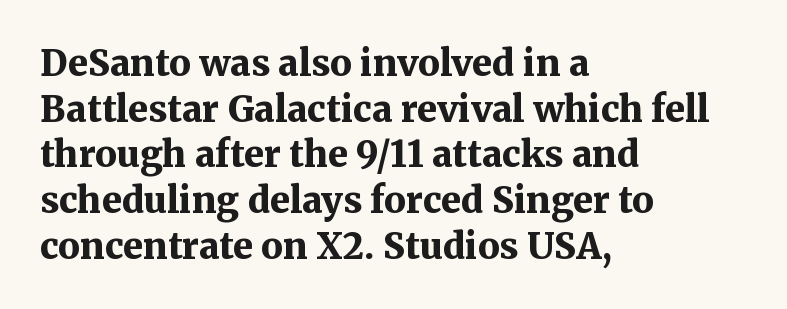
Q: Is the text bold? A: Yes.
Q: Is the text italic (slanted)? A: No, it is upright.
Q: Is the typeface a serif or a sans-serif typeface? A: Serif.
Q: Is the text underlined? A: No.
Q: How is the paragraph aligned? A: Left-aligned.
Q: Is the spacing between letters normal or unusually wide? A: Normal.
Q: Is the spacing between lines tight, normal or loose? A: Normal.
Q: Width (condensed, normal, or wide)? A: Normal.
Q: Stroke contrast? A: Medium.
Q: x-height? A: Medium.
Q: Monospaced? A: No.
